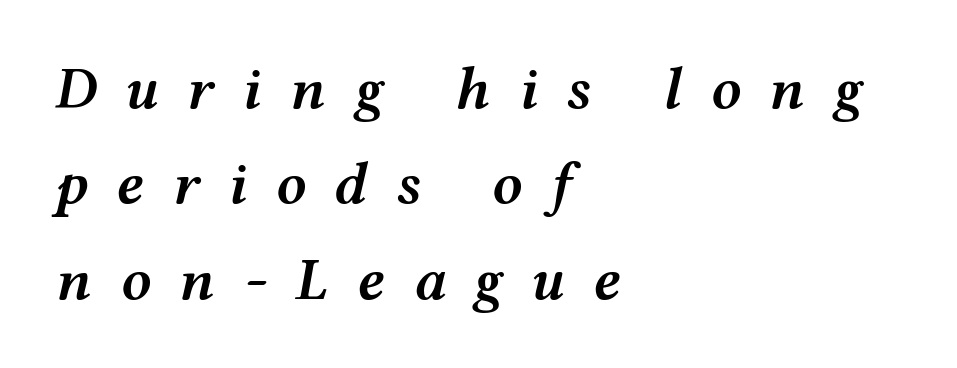
The image shows 60 px semibold, wide type, italic (leaning right); set left-aligned, normal line spacing (1.59x), unusually wide letter spacing (+0.47 em), not underlined; medium stroke contrast and a medium x-height.
